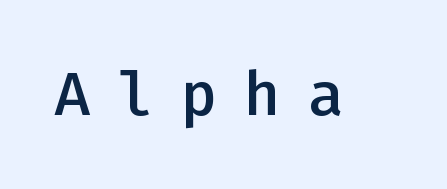
Q: Is the text bold? A: Semi-bold.
Q: Is the text italic (slanted)? A: No, it is upright.
Q: Is the typeface a serif or a sans-serif typeface? A: Sans-serif.
Q: Is the text underlined? A: No.
Q: Is the spacing between letters normal or unusually wide? A: Unusually wide.
Q: Width (condensed, normal, or wide)? A: Normal.
Q: Stroke contrast? A: Low.
Q: x-height? A: Medium.
Q: Monospaced? A: Yes.
